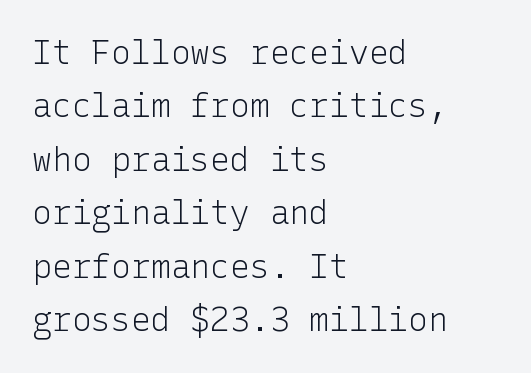
{"serif": "no", "italic": "no", "bold": "no", "weight": "light", "width": "normal", "stroke_contrast": "low", "x_height": "medium", "underline": "no", "align": "left", "line_spacing": "normal", "line_spacing_ratio": 1.62, "letter_spacing": "normal", "letter_spacing_em": 0.0, "glyph_px": 33}
